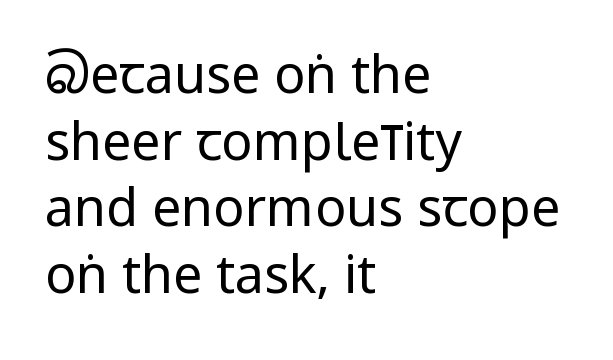
Q: Is the text bold? A: No.
Q: Is the text italic (slanted)? A: No, it is upright.
Q: Is the typeface a serif or a sans-serif typeface? A: Sans-serif.
Q: Is the text underlined? A: No.
Q: How is the paragraph aligned? A: Left-aligned.
Q: Is the spacing between letters normal or unusually wide? A: Normal.
Q: Is the spacing between lines tight, normal or loose? A: Normal.
Q: Width (condensed, normal, or wide)? A: Condensed.
Q: Stroke contrast? A: Low.
Q: x-height? A: Large.
Q: Monospaced? A: No.
